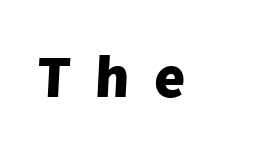
Plenty of ink on the page — the face is bold. Honestly, there is no underline to notice here at all. Display-style spreading of the glyphs; the letterfit is very open. The passage shown is typed in a proportional face where columns would drift.
